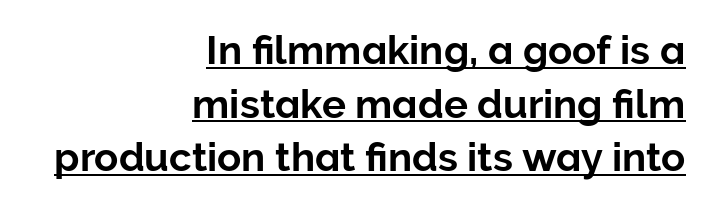
The image shows 40 px sans-serif type, upright; set right-aligned, normal line spacing (1.34x), normal letter spacing, underlined; low stroke contrast and a medium x-height.
